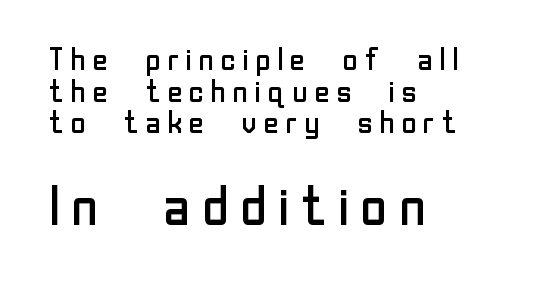
{"serif": "no", "italic": "no", "bold": "no", "weight": "regular", "width": "normal", "stroke_contrast": "low", "x_height": "medium", "monospaced": "no", "underline": "no", "align": "left", "line_spacing": "tight", "line_spacing_ratio": 1.02, "larger_block": "second", "size_ratio": 1.74, "glyph_px": 54}
